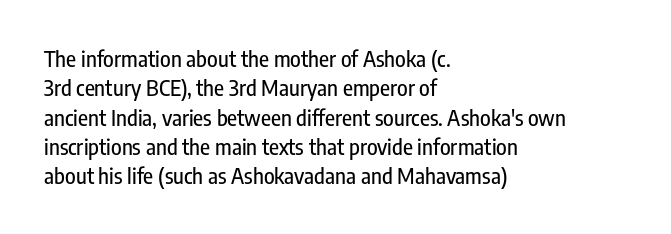
The image shows 22 px text type, upright; set left-aligned, normal line spacing (1.33x), normal letter spacing, not underlined.
